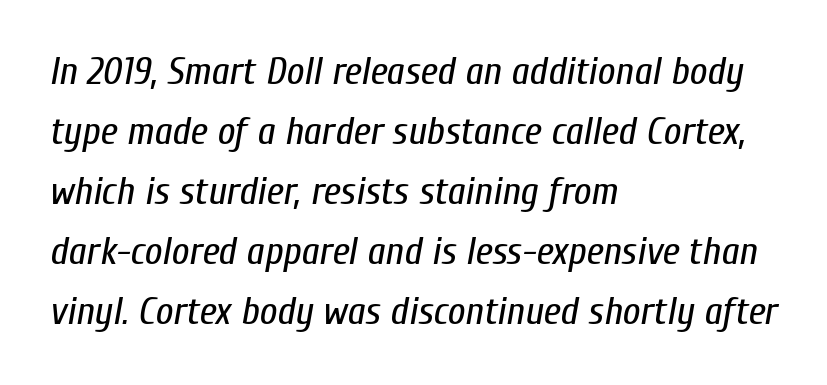
The image shows 39 px regular-weight, condensed type, italic (leaning right); set left-aligned, normal line spacing (1.54x), normal letter spacing, not underlined; low stroke contrast and a medium x-height.
